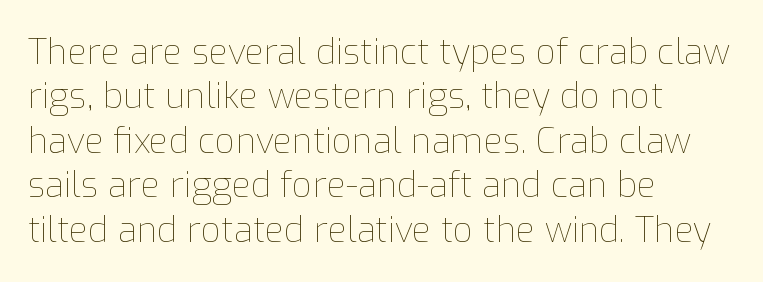
Q: Is the text bold? A: No.
Q: Is the text italic (slanted)? A: No, it is upright.
Q: Is the text underlined? A: No.
Q: How is the paragraph aligned? A: Left-aligned.
Q: Is the spacing between letters normal or unusually wide? A: Normal.
Q: Is the spacing between lines tight, normal or loose? A: Normal.
Q: Width (condensed, normal, or wide)? A: Normal.
Q: Stroke contrast? A: Low.
Q: x-height? A: Medium.
Q: Monospaced? A: No.
